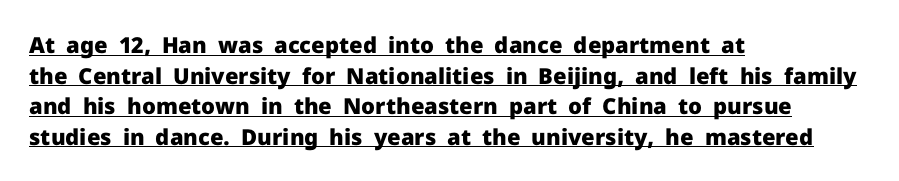
Vertical spacing — default. Does the copy run flush right? No — it runs flush left. Every word sits above its own underline. Characters remain perfectly vertical along every line.
